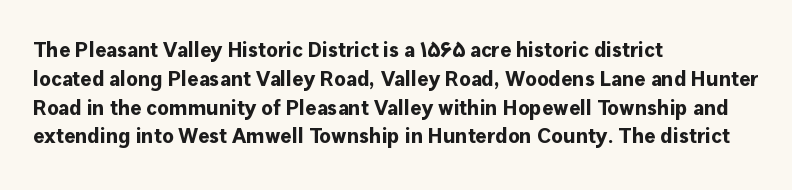
Q: Is the text bold? A: Yes.
Q: Is the text italic (slanted)? A: No, it is upright.
Q: Is the text underlined? A: No.
Q: How is the paragraph aligned? A: Left-aligned.
Q: Is the spacing between letters normal or unusually wide? A: Normal.
Q: Is the spacing between lines tight, normal or loose? A: Normal.
